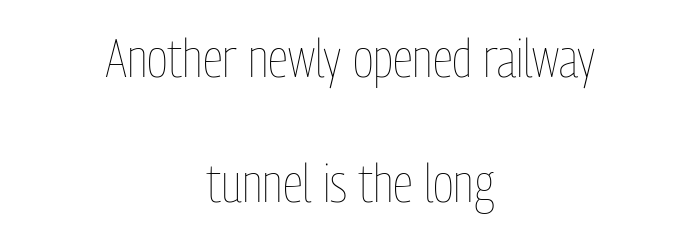
Q: Is the text bold? A: No.
Q: Is the text italic (slanted)? A: No, it is upright.
Q: Is the text underlined? A: No.
Q: How is the paragraph aligned? A: Centered.
Q: Is the spacing between letters normal or unusually wide? A: Normal.
Q: Is the spacing between lines tight, normal or loose? A: Loose.
Q: Width (condensed, normal, or wide)? A: Condensed.
Q: Stroke contrast? A: Low.
Q: x-height? A: Medium.
Q: Monospaced? A: No.
